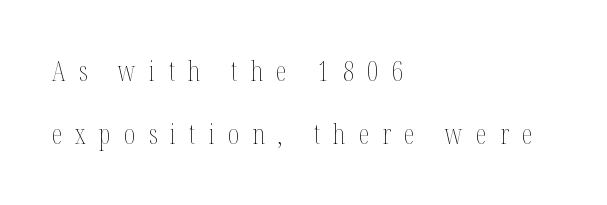
{"italic": "no", "bold": "no", "underline": "no", "align": "left", "line_spacing": "loose", "line_spacing_ratio": 2.34, "letter_spacing": "wide", "letter_spacing_em": 0.49, "glyph_px": 27}
